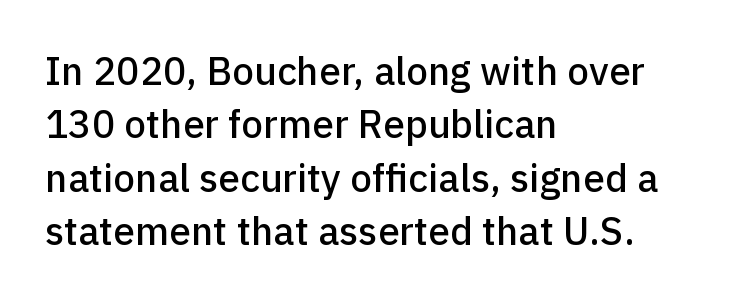
The image shows 39 px sans-serif type, upright; set left-aligned, normal line spacing (1.37x), normal letter spacing, not underlined; low stroke contrast and a medium x-height.
